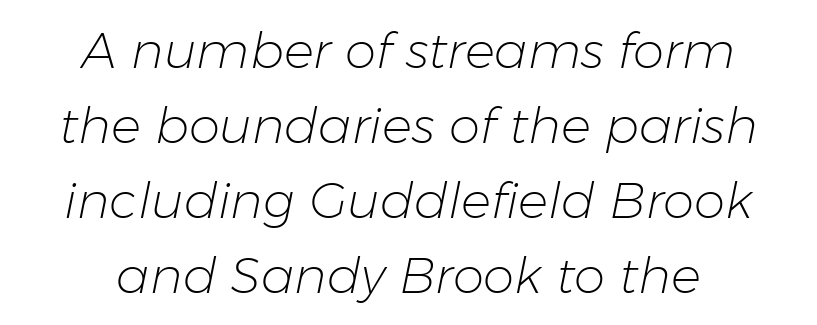
Q: Is the text bold? A: No.
Q: Is the text italic (slanted)? A: Yes, it leans right by about 11 degrees.
Q: Is the text underlined? A: No.
Q: How is the paragraph aligned? A: Centered.
Q: Is the spacing between letters normal or unusually wide? A: Normal.
Q: Is the spacing between lines tight, normal or loose? A: Normal.
Q: Width (condensed, normal, or wide)? A: Normal.
Q: Stroke contrast? A: Low.
Q: x-height? A: Medium.
Q: Monospaced? A: No.
